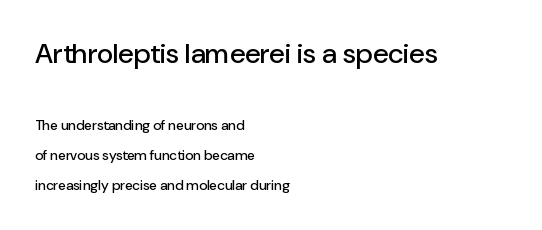
The image shows 28 px sans-serif type, upright; set left-aligned, loose line spacing (2.11x), normal letter spacing, not underlined; the first (top) block is 2.0x larger; low stroke contrast and a medium x-height.
